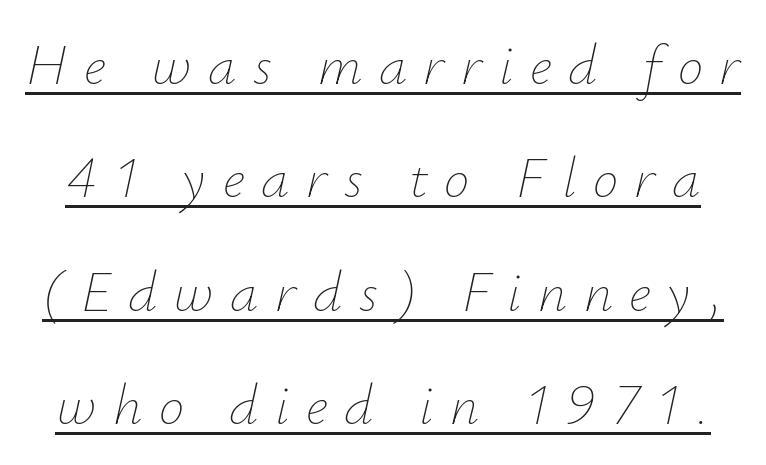
A typesetter would call this proportional, since set widths differ per character. Compared with undecorated copy, this sample adds a rule below the words. It's the slanting kind of type. The line texture is sparse and dotted thanks to wide tracking. No letter is thick-stroked: the sample isn't bold. Does the leading feel generous? Absolutely, it's lavish.
